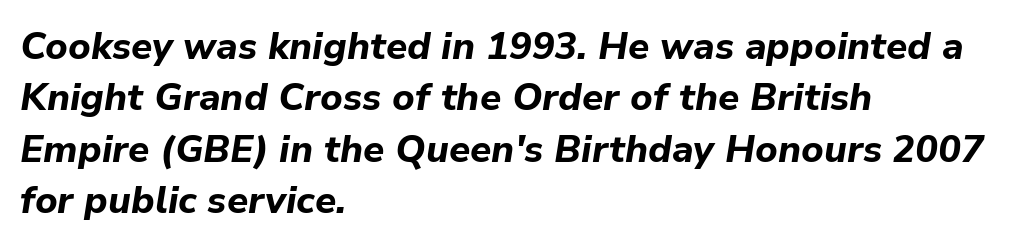
The image shows 38 px bold type, italic (leaning right); set left-aligned, normal line spacing (1.35x), normal letter spacing, not underlined; low stroke contrast and a medium x-height.
